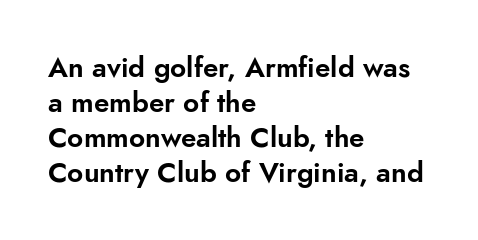
Q: Is the text italic (slanted)? A: No, it is upright.
Q: Is the typeface a serif or a sans-serif typeface? A: Sans-serif.
Q: Is the text underlined? A: No.
Q: How is the paragraph aligned? A: Left-aligned.
Q: Is the spacing between letters normal or unusually wide? A: Normal.
Q: Is the spacing between lines tight, normal or loose? A: Normal.
Q: Width (condensed, normal, or wide)? A: Normal.
Q: Stroke contrast? A: Low.
Q: x-height? A: Small.
Q: Monospaced? A: No.
